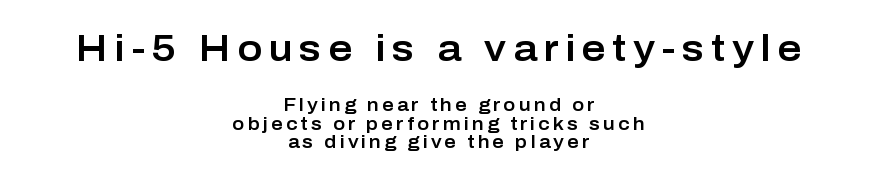
{"serif": "no", "italic": "no", "width": "normal", "stroke_contrast": "low", "x_height": "medium", "monospaced": "no", "underline": "no", "align": "center", "line_spacing": "tight", "line_spacing_ratio": 1.02, "larger_block": "first", "size_ratio": 2.06, "glyph_px": 37}
